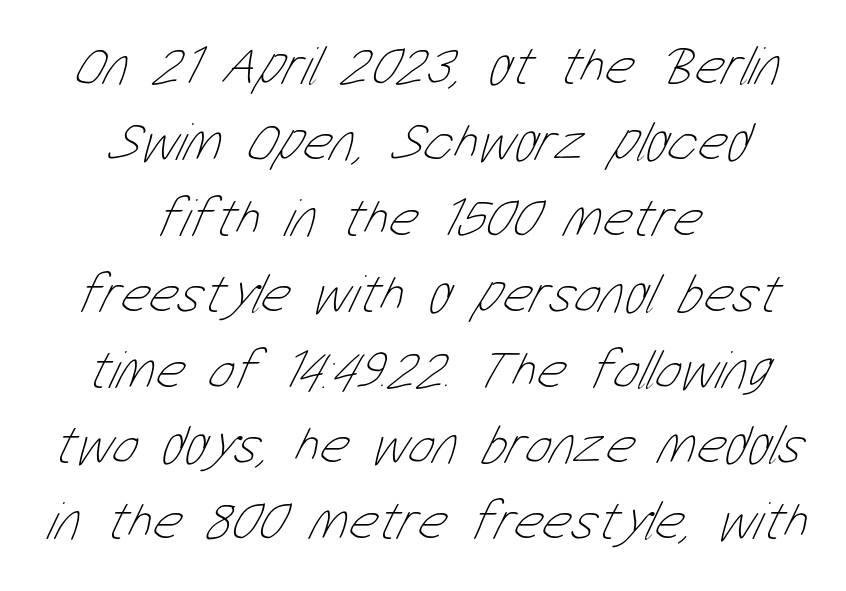
The whitespace from short lines is split evenly between both sides. The glyphs are unaccompanied by any horizontal stroke below them. This sample has the flowing, uneven cadence of proportional lettering. The lines sit at an ordinary, default distance from one another. Caption: standard tracking, unaltered. Stems here are at most as thick as an everyday book face.
